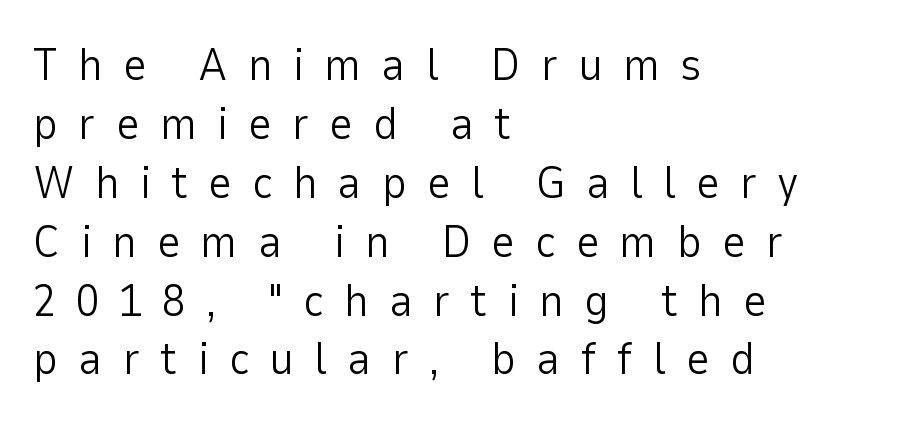
The image shows 46 px light sans-serif type, upright; set left-aligned, normal line spacing (1.28x), unusually wide letter spacing (+0.44 em), not underlined; low stroke contrast and a medium x-height.
